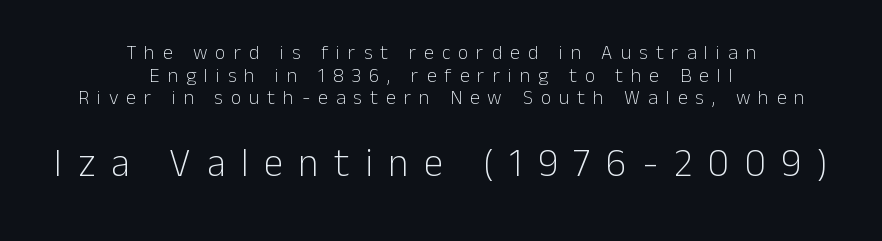
{"serif": "no", "italic": "no", "bold": "no", "weight": "light", "width": "normal", "stroke_contrast": "low", "x_height": "medium", "monospaced": "no", "underline": "no", "align": "center", "line_spacing": "tight", "line_spacing_ratio": 1.13, "letter_spacing": "wide", "letter_spacing_em": 0.4, "larger_block": "second", "size_ratio": 1.95, "glyph_px": 39}
